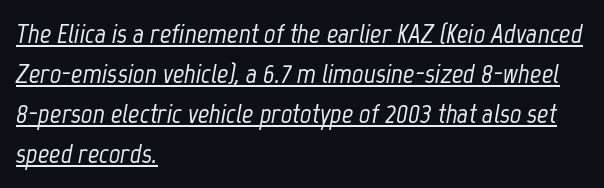
The image shows 28 px condensed type, italic (leaning right); set left-aligned, normal line spacing (1.43x), normal letter spacing, underlined; low stroke contrast and a medium x-height.
